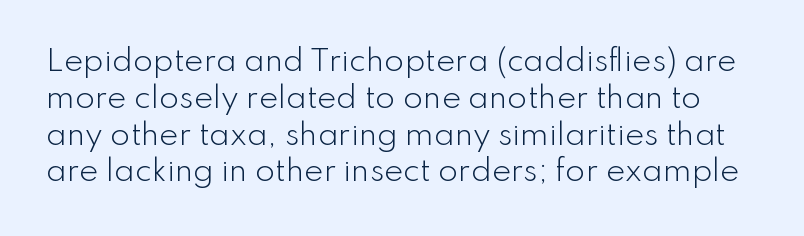
The image shows 29 px light sans-serif type, upright; set normal line spacing (1.27x), normal letter spacing, not underlined; low stroke contrast and a small x-height.
